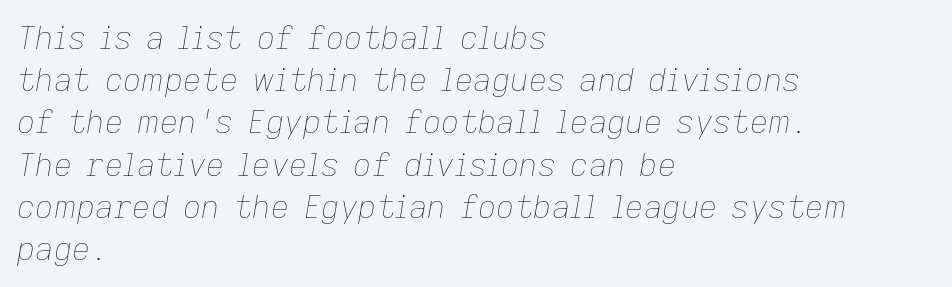
The image shows 32 px thin type, italic (leaning right); set left-aligned, normal line spacing (1.32x), normal letter spacing, not underlined; low stroke contrast and a medium x-height.
